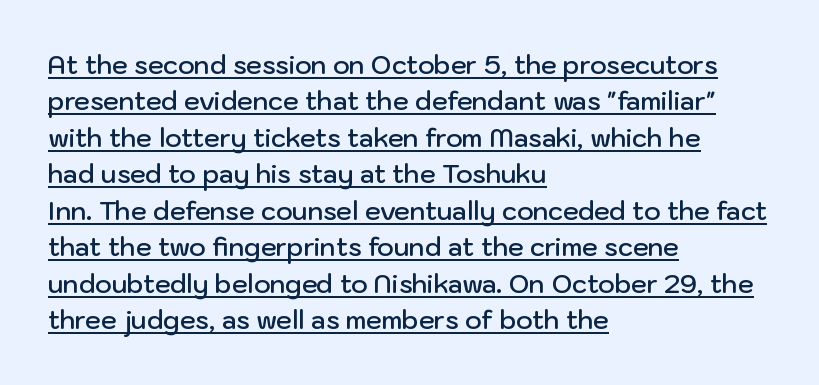
The image shows 25 px text type, upright; set left-aligned, normal line spacing (1.46x), normal letter spacing, underlined.
